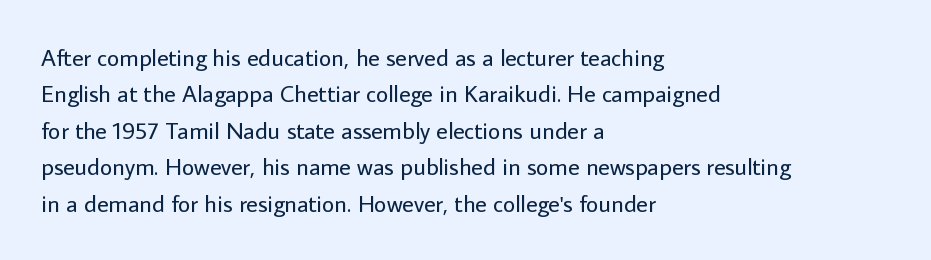
{"italic": "no", "bold": "no", "underline": "no", "align": "left", "line_spacing": "normal", "line_spacing_ratio": 1.52, "letter_spacing": "normal", "letter_spacing_em": 0.0, "glyph_px": 24}
